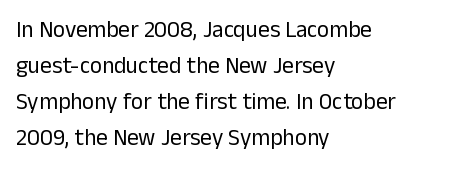
Q: Is the text bold? A: No.
Q: Is the text italic (slanted)? A: No, it is upright.
Q: Is the text underlined? A: No.
Q: How is the paragraph aligned? A: Left-aligned.
Q: Is the spacing between letters normal or unusually wide? A: Normal.
Q: Is the spacing between lines tight, normal or loose? A: Normal.
